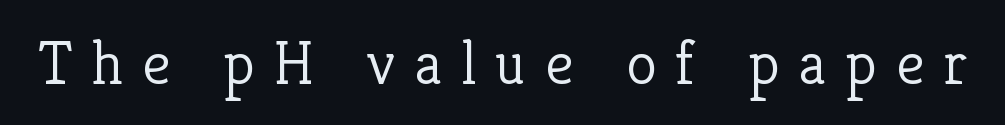
The passage shown is not underscored anywhere. You could not count columns in this text — the font is proportionally spaced. The rendering inserts visible extra space after every character. The passage shown is not bold in any degree. Posture: vertical.
